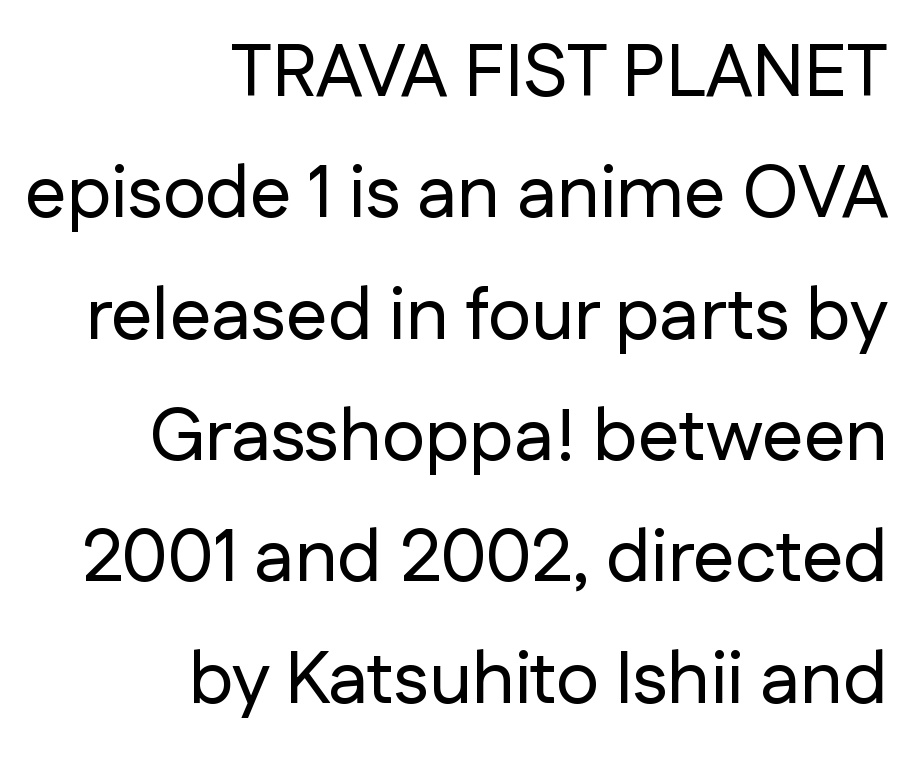
The image shows 74 px sans-serif type, upright; set right-aligned, normal line spacing (1.64x), normal letter spacing, not underlined; low stroke contrast and a medium x-height.
